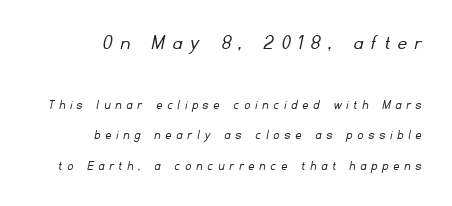
Q: Is the text bold? A: No.
Q: Is the text underlined? A: No.
Q: How is the paragraph aligned? A: Right-aligned.
Q: Is the spacing between letters normal or unusually wide? A: Unusually wide.
Q: Is the spacing between lines tight, normal or loose? A: Loose.
Q: Which block of text is set in a larger size, the first (top) or the second (bottom)? A: The first (top) one.
